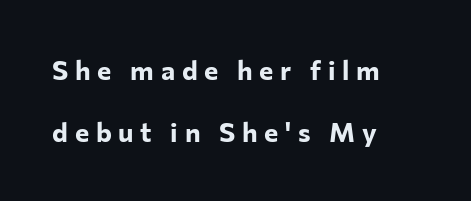
Q: Is the text bold? A: Yes.
Q: Is the text italic (slanted)? A: No, it is upright.
Q: Is the text underlined? A: No.
Q: How is the paragraph aligned? A: Left-aligned.
Q: Is the spacing between letters normal or unusually wide? A: Unusually wide.
Q: Is the spacing between lines tight, normal or loose? A: Loose.
